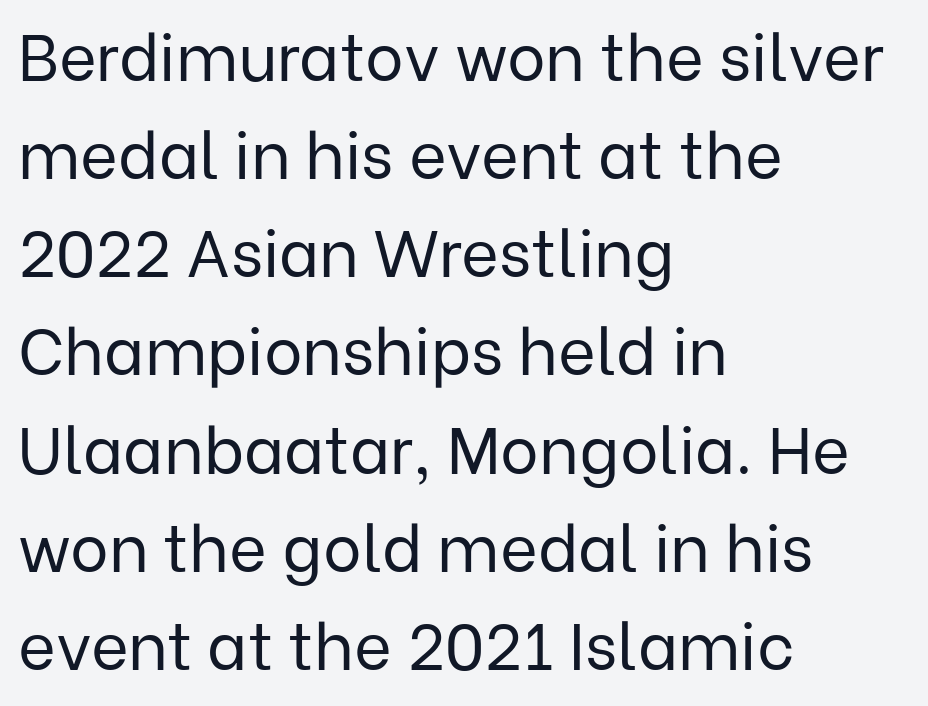
Q: Is the text bold? A: No.
Q: Is the text italic (slanted)? A: No, it is upright.
Q: Is the typeface a serif or a sans-serif typeface? A: Sans-serif.
Q: Is the text underlined? A: No.
Q: How is the paragraph aligned? A: Left-aligned.
Q: Is the spacing between letters normal or unusually wide? A: Normal.
Q: Is the spacing between lines tight, normal or loose? A: Normal.
Q: Width (condensed, normal, or wide)? A: Normal.
Q: Stroke contrast? A: Low.
Q: x-height? A: Medium.
Q: Monospaced? A: No.
